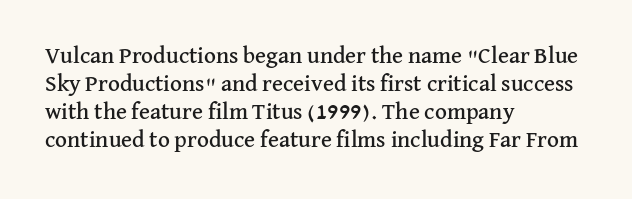
Look at the tracking — it's just the regular setting, nothing added. Caption: multi-line text, flush left, ragged right. Notice how the stems are strictly vertical — no italics here. A clean baseline with only descenders dipping below it.
